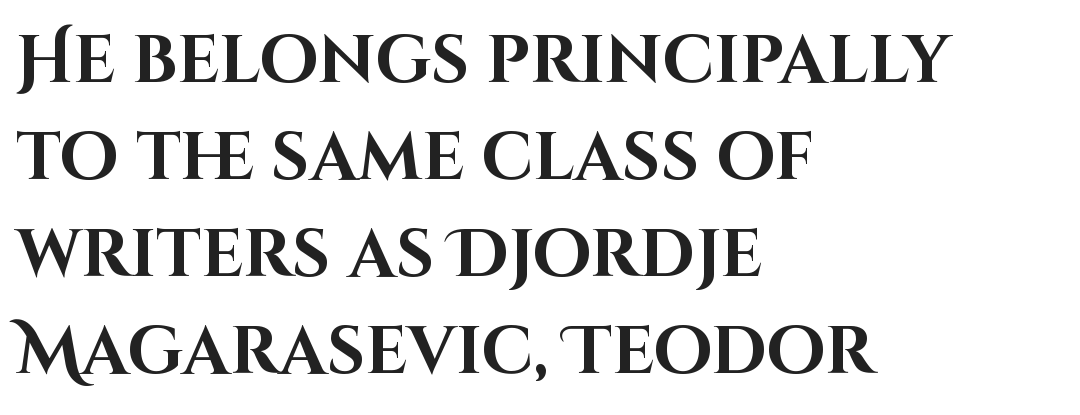
Q: Is the text bold? A: Yes.
Q: Is the text italic (slanted)? A: No, it is upright.
Q: Is the typeface a serif or a sans-serif typeface? A: Sans-serif.
Q: Is the text underlined? A: No.
Q: How is the paragraph aligned? A: Left-aligned.
Q: Is the spacing between letters normal or unusually wide? A: Normal.
Q: Is the spacing between lines tight, normal or loose? A: Normal.
Q: Width (condensed, normal, or wide)? A: Normal.
Q: Stroke contrast? A: High.
Q: x-height? A: Large.
Q: Monospaced? A: No.
